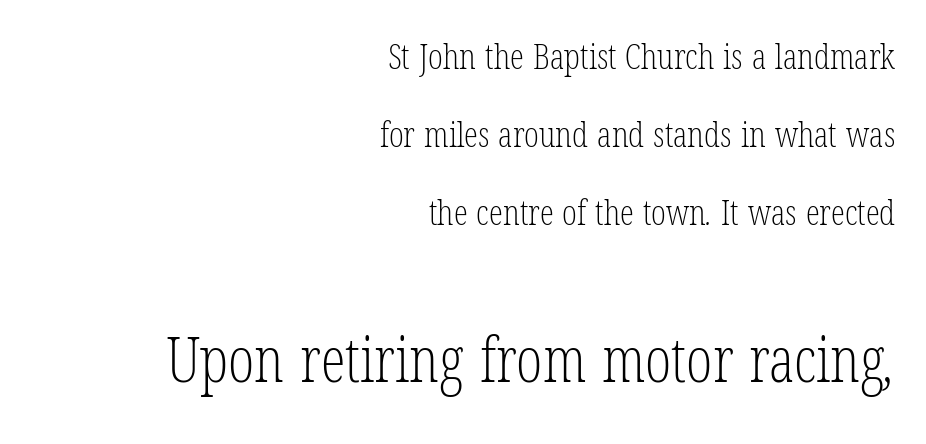
Q: Is the text bold? A: No.
Q: Is the typeface a serif or a sans-serif typeface? A: Serif.
Q: Is the text underlined? A: No.
Q: How is the paragraph aligned? A: Right-aligned.
Q: Is the spacing between letters normal or unusually wide? A: Normal.
Q: Is the spacing between lines tight, normal or loose? A: Loose.
Q: Which block of text is set in a larger size, the first (top) or the second (bottom)? A: The second (bottom) one.
Q: Width (condensed, normal, or wide)? A: Condensed.
Q: Stroke contrast? A: Low.
Q: x-height? A: Medium.
Q: Monospaced? A: No.
